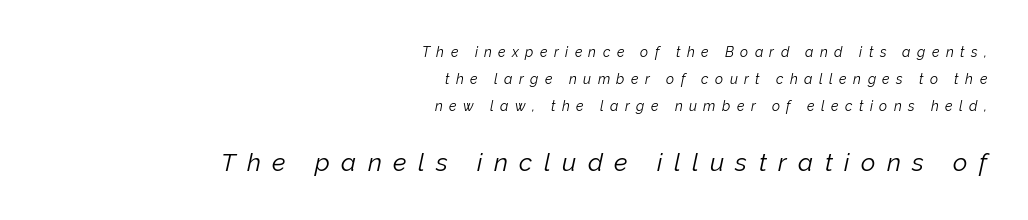
{"italic": "yes", "lean": "right", "slant_degrees": 12, "bold": "no", "underline": "no", "align": "right", "line_spacing": "loose", "line_spacing_ratio": 1.93, "letter_spacing": "wide", "letter_spacing_em": 0.46, "larger_block": "second", "size_ratio": 1.79, "glyph_px": 25}
